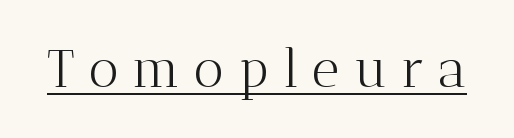
{"serif": "yes", "italic": "no", "bold": "no", "weight": "light", "width": "normal", "stroke_contrast": "medium", "x_height": "medium", "monospaced": "no", "underline": "yes", "letter_spacing": "wide", "letter_spacing_em": 0.26, "glyph_px": 53}
